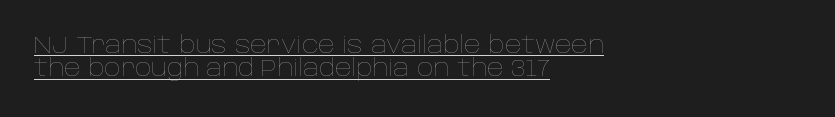
The image shows 23 px text type, upright; set left-aligned, tight line spacing (1.01x), normal letter spacing, underlined.
